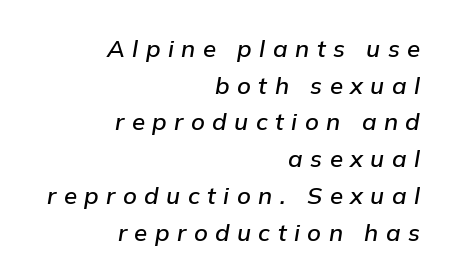
{"italic": "yes", "lean": "right", "slant_degrees": 9, "underline": "no", "align": "right", "line_spacing": "normal", "line_spacing_ratio": 1.53, "letter_spacing": "wide", "letter_spacing_em": 0.31, "glyph_px": 24}
